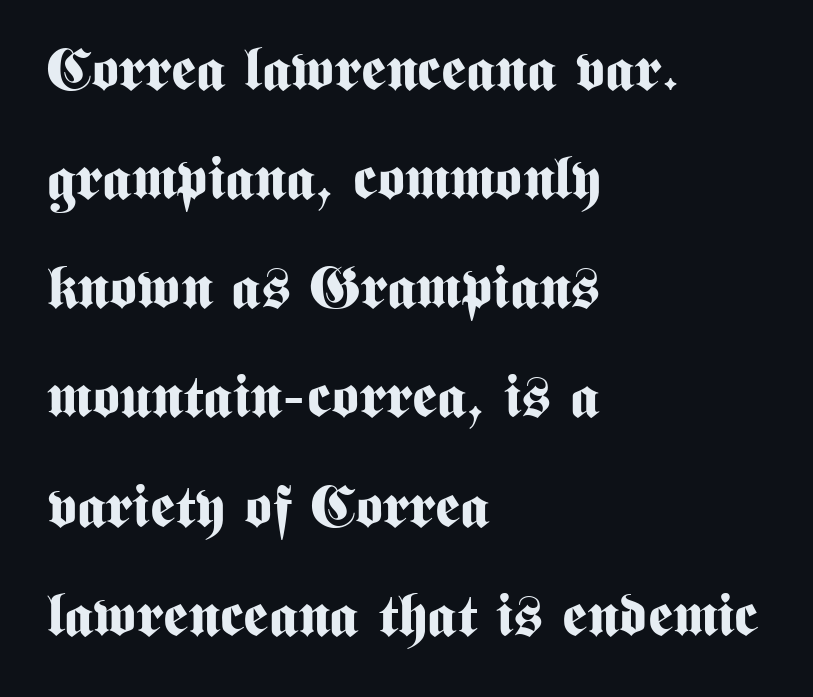
A typesetter would call this proportional, since set widths differ per character. This rendering employs a face without finishing strokes, i.e., a sans-serif. Its strokes are broad and dark, the hallmark of bold type. The passage shown is not underscored anywhere. You can tell it's not italic because the verticals are truly vertical. Default kerning and tracking; the words read as compact shapes.
